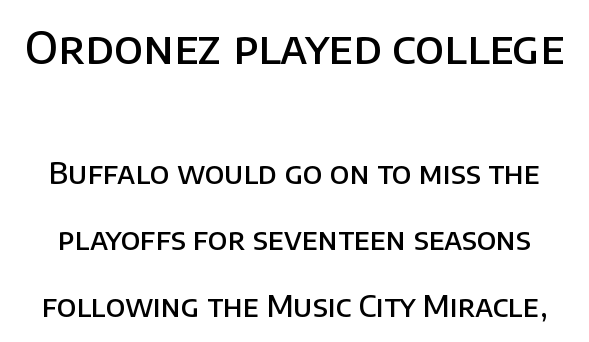
The image shows 45 px semibold sans-serif type, upright; set loose line spacing (2.22x), normal letter spacing, not underlined; the first (top) block is 1.5x larger; low stroke contrast and a large x-height.
